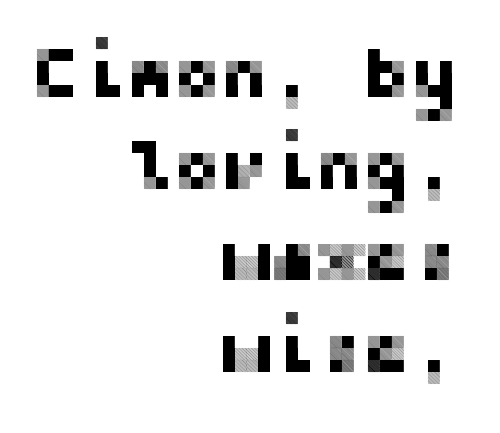
The image shows 71 px sans-serif type, upright; set right-aligned, normal line spacing (1.29x), normal letter spacing, not underlined; low stroke contrast and a medium x-height.
